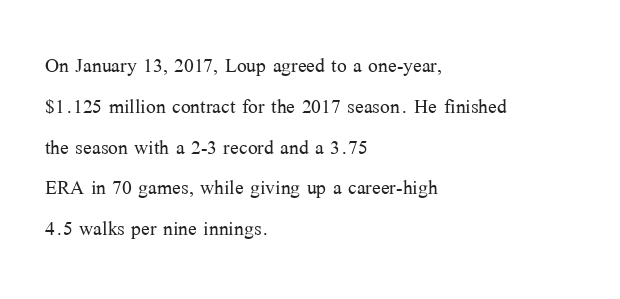
The image shows 26 px text type, upright; set left-aligned, normal line spacing (1.57x), normal letter spacing, not underlined.
